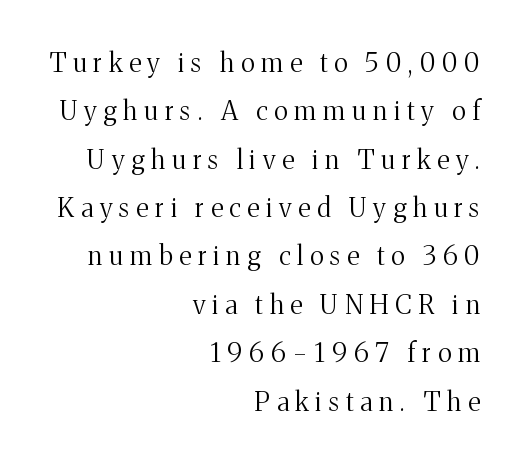
A bare baseline throughout the passage. Weight: not bold — regular or lighter. Line endings align vertically; line beginnings do not. Is there any slant? The stems are plumb.
